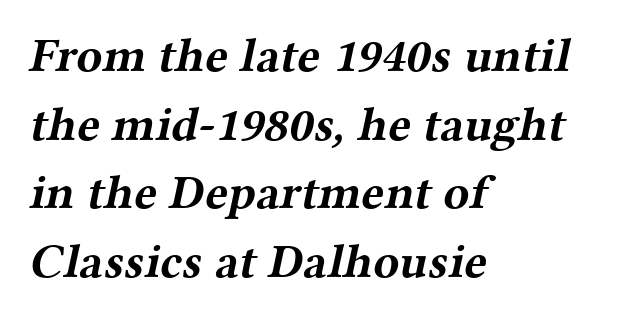
Strokes here are thick enough to call this a true bold. Does the copy run flush right? No — it runs flush left. The passage shown is not underscored anywhere. Caption: standard tracking, unaltered. Think of a printed novel: that variable character pitch is what you see here. Regular leading.
